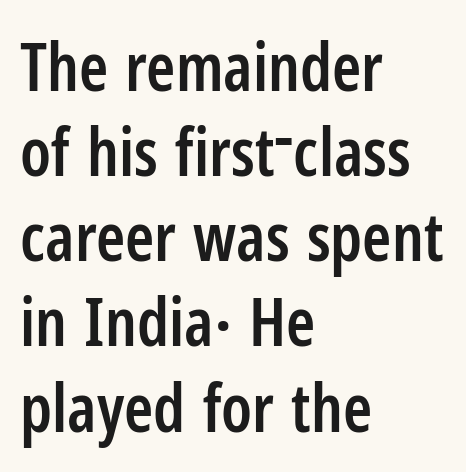
Q: Is the text bold? A: Semi-bold.
Q: Is the text italic (slanted)? A: No, it is upright.
Q: Is the typeface a serif or a sans-serif typeface? A: Sans-serif.
Q: Is the text underlined? A: No.
Q: How is the paragraph aligned? A: Left-aligned.
Q: Is the spacing between letters normal or unusually wide? A: Normal.
Q: Is the spacing between lines tight, normal or loose? A: Normal.
Q: Width (condensed, normal, or wide)? A: Condensed.
Q: Stroke contrast? A: Low.
Q: x-height? A: Medium.
Q: Monospaced? A: No.
